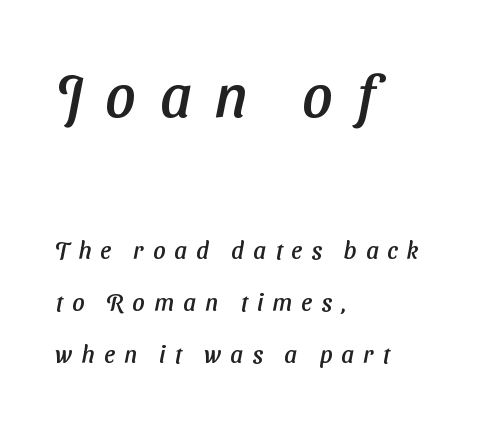
{"serif": "no", "width": "normal", "stroke_contrast": "low", "x_height": "medium", "monospaced": "no", "underline": "no", "align": "left", "line_spacing": "loose", "line_spacing_ratio": 2.18, "letter_spacing": "wide", "letter_spacing_em": 0.38, "larger_block": "first", "size_ratio": 2.5, "glyph_px": 60}
